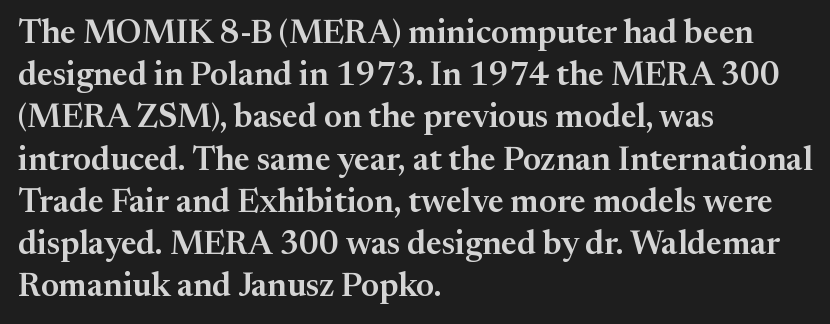
Q: Is the text italic (slanted)? A: No, it is upright.
Q: Is the typeface a serif or a sans-serif typeface? A: Serif.
Q: Is the text underlined? A: No.
Q: How is the paragraph aligned? A: Left-aligned.
Q: Is the spacing between letters normal or unusually wide? A: Normal.
Q: Is the spacing between lines tight, normal or loose? A: Normal.
Q: Width (condensed, normal, or wide)? A: Normal.
Q: Stroke contrast? A: Medium.
Q: x-height? A: Medium.
Q: Monospaced? A: No.
